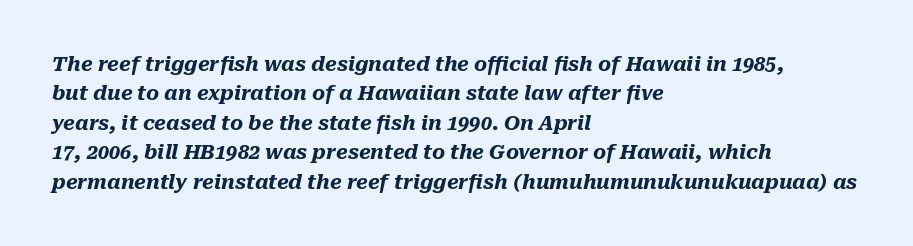
Q: Is the text bold? A: Yes.
Q: Is the text italic (slanted)? A: Yes, it leans right by about 10 degrees.
Q: Is the text underlined? A: No.
Q: How is the paragraph aligned? A: Left-aligned.
Q: Is the spacing between letters normal or unusually wide? A: Normal.
Q: Is the spacing between lines tight, normal or loose? A: Normal.
